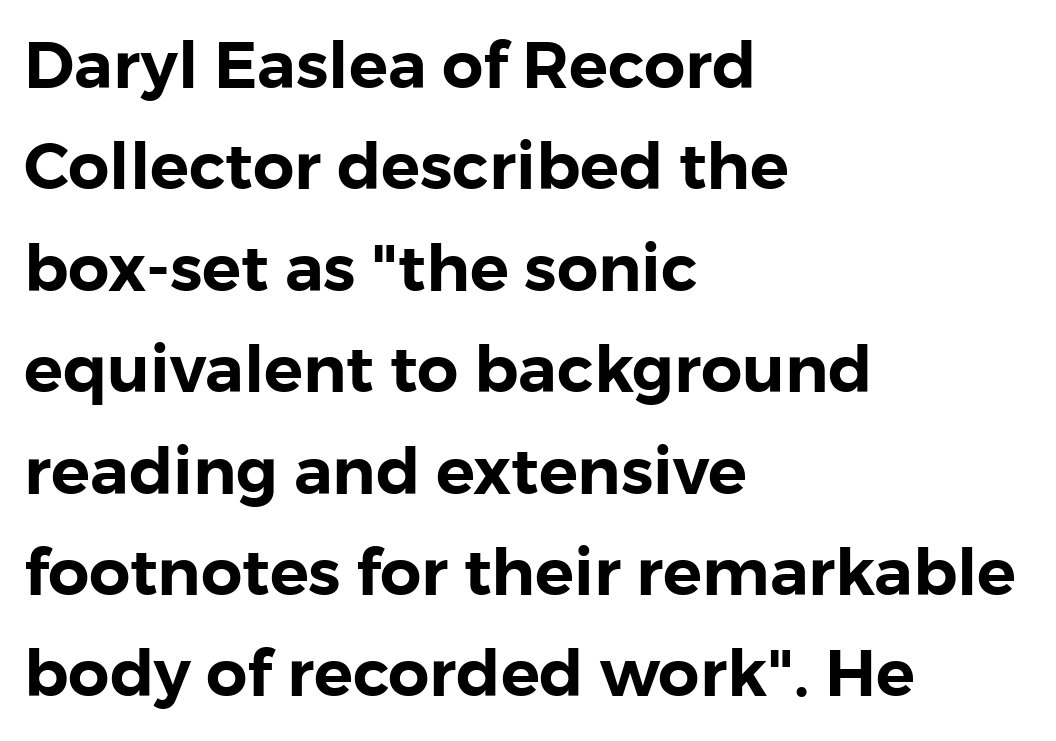
{"serif": "no", "italic": "no", "width": "normal", "stroke_contrast": "low", "x_height": "medium", "monospaced": "no", "underline": "no", "align": "left", "line_spacing": "normal", "line_spacing_ratio": 1.56, "letter_spacing": "normal", "letter_spacing_em": 0.0, "glyph_px": 65}
